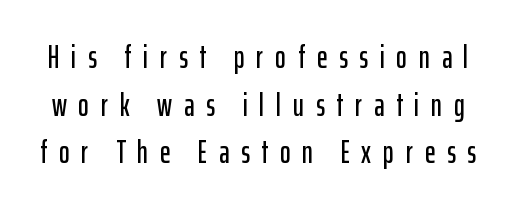
Regarding leading, the lines here are spaced in the standard way. Character widths vary here, with narrow letters taking less room than wide ones. Letterform terminals end flat and unadorned throughout the passage. Upright lettering throughout. Letters rest on an invisible, unmarked baseline. The passage shown has open, widely tracked lettering throughout.
